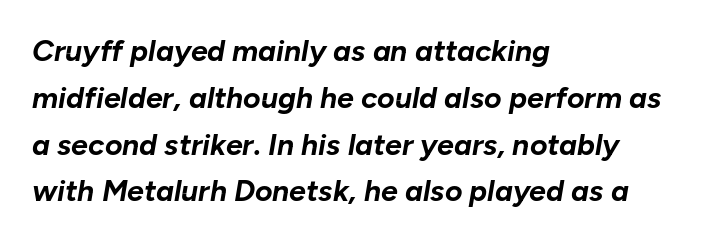
{"italic": "yes", "lean": "right", "slant_degrees": 10, "bold": "yes", "weight": "bold", "width": "normal", "stroke_contrast": "low", "x_height": "medium", "monospaced": "no", "underline": "no", "align": "left", "line_spacing": "normal", "line_spacing_ratio": 1.56, "letter_spacing": "normal", "letter_spacing_em": 0.0, "glyph_px": 30}
